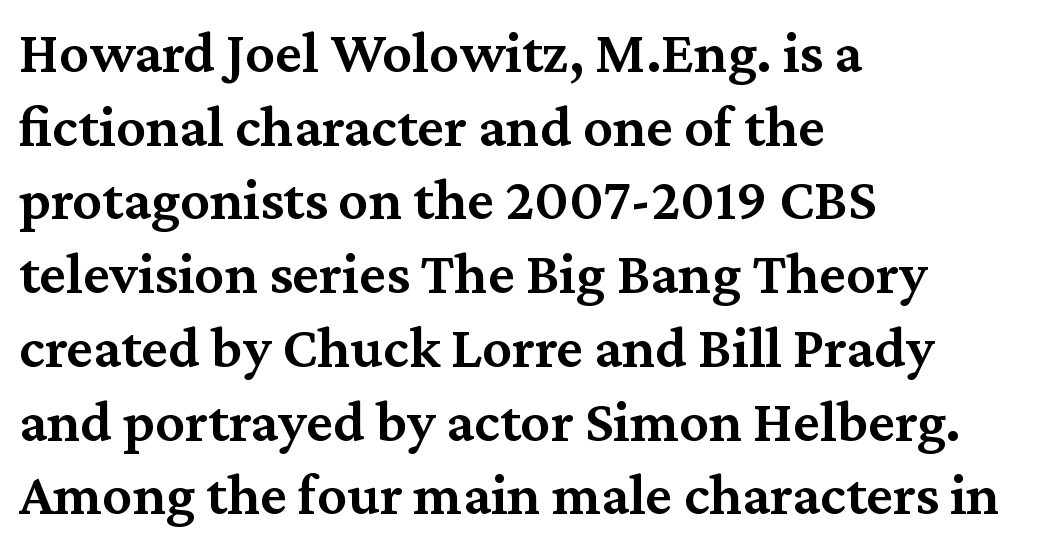
The image shows 59 px semibold serif type, upright; set left-aligned, normal line spacing (1.25x), normal letter spacing, not underlined; medium stroke contrast and a medium x-height.
